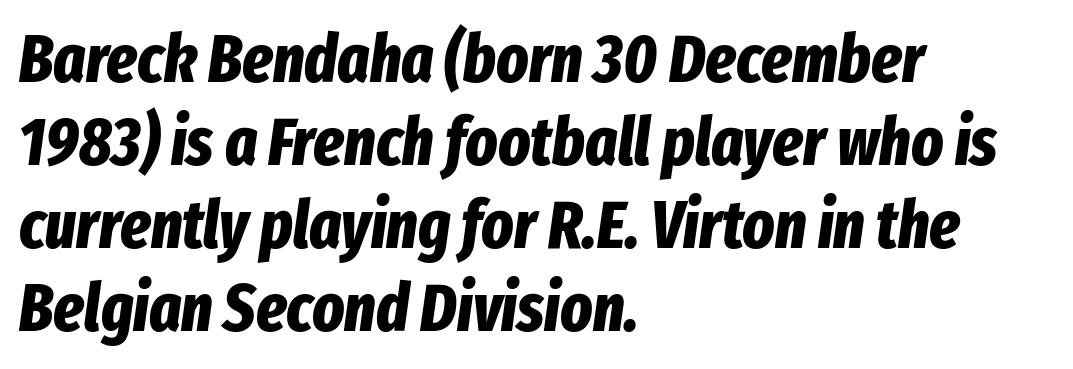
It's the slanting kind of type. The rendering anchors every line to the left-hand side. A typesetter would call this proportional, since set widths differ per character. Just letters on the line, the space beneath them empty. I'd describe the lettering as bold — thick and assertive. Glyph-to-glyph distance matches everyday printed text.
